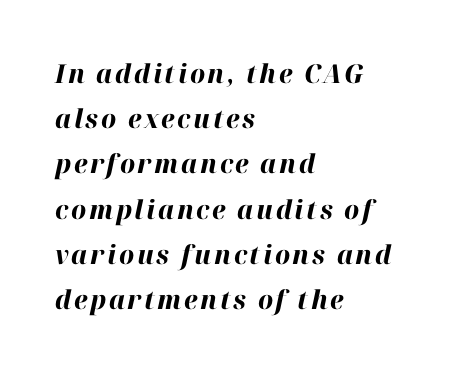
Descenders are the only things crossing below the line. Bold? Absolutely — the strokes are thick and heavy. Notice how the stems are inclined rather than vertical — that's the hallmark of italics. Left-aligned paragraph, ragged on the right.
